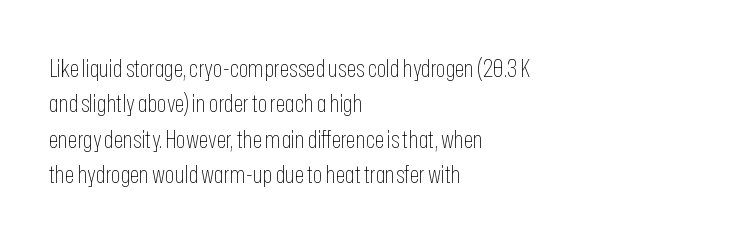
Q: Is the text bold? A: No.
Q: Is the text italic (slanted)? A: No, it is upright.
Q: Is the text underlined? A: No.
Q: How is the paragraph aligned? A: Left-aligned.
Q: Is the spacing between letters normal or unusually wide? A: Normal.
Q: Is the spacing between lines tight, normal or loose? A: Normal.
